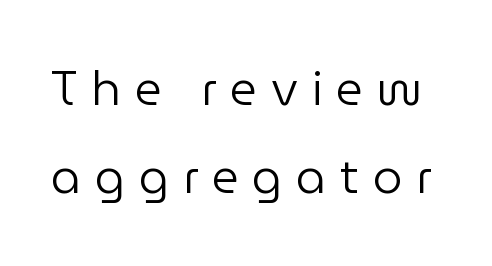
Check under the words: just untouched page. The type sits square on the baseline with zero lean. Short note: letters widely spaced. Regarding serifs, this sample does without them.
